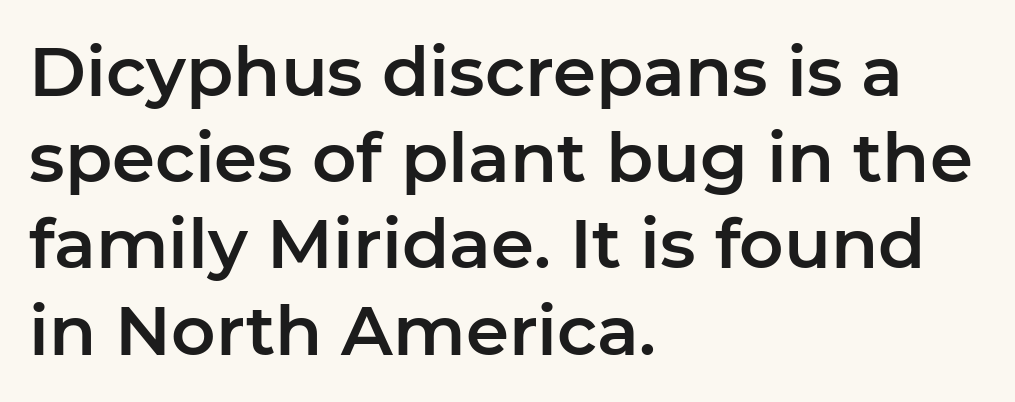
Q: Is the text italic (slanted)? A: No, it is upright.
Q: Is the typeface a serif or a sans-serif typeface? A: Sans-serif.
Q: Is the text underlined? A: No.
Q: How is the paragraph aligned? A: Left-aligned.
Q: Is the spacing between letters normal or unusually wide? A: Normal.
Q: Is the spacing between lines tight, normal or loose? A: Normal.
Q: Width (condensed, normal, or wide)? A: Normal.
Q: Stroke contrast? A: Low.
Q: x-height? A: Medium.
Q: Monospaced? A: No.
